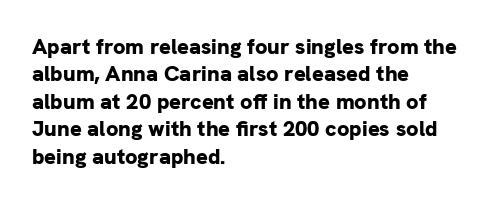
{"italic": "no", "bold": "yes", "underline": "no", "align": "left", "line_spacing": "normal", "line_spacing_ratio": 1.25, "letter_spacing": "normal", "letter_spacing_em": 0.0, "glyph_px": 22}
